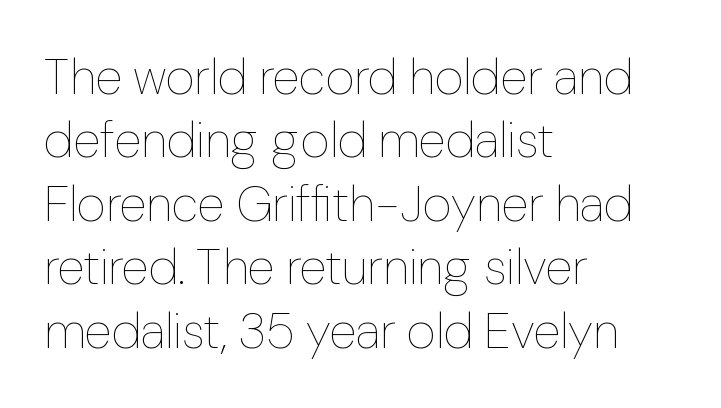
Q: Is the text bold? A: No.
Q: Is the text italic (slanted)? A: No, it is upright.
Q: Is the text underlined? A: No.
Q: How is the paragraph aligned? A: Left-aligned.
Q: Is the spacing between letters normal or unusually wide? A: Normal.
Q: Is the spacing between lines tight, normal or loose? A: Normal.
Q: Width (condensed, normal, or wide)? A: Normal.
Q: Stroke contrast? A: Low.
Q: x-height? A: Medium.
Q: Monospaced? A: No.
